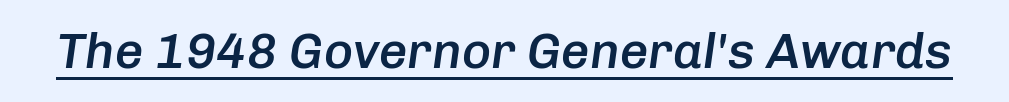
{"italic": "yes", "lean": "right", "slant_degrees": 8, "bold": "semi", "weight": "semibold", "width": "normal", "stroke_contrast": "low", "x_height": "medium", "monospaced": "no", "underline": "yes", "letter_spacing": "normal", "letter_spacing_em": 0.0, "glyph_px": 50}
